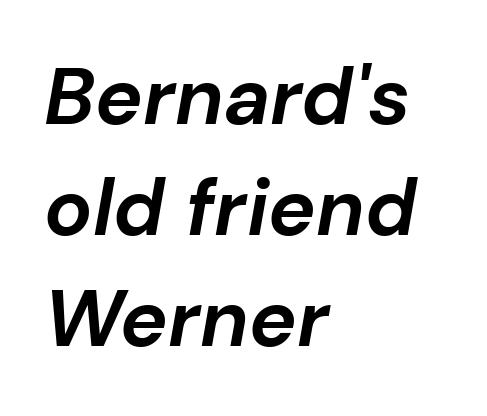
Q: Is the text bold? A: Yes.
Q: Is the text italic (slanted)? A: Yes, it leans right by about 10 degrees.
Q: Is the text underlined? A: No.
Q: How is the paragraph aligned? A: Left-aligned.
Q: Is the spacing between letters normal or unusually wide? A: Normal.
Q: Is the spacing between lines tight, normal or loose? A: Normal.
Q: Width (condensed, normal, or wide)? A: Normal.
Q: Stroke contrast? A: Low.
Q: x-height? A: Medium.
Q: Monospaced? A: No.
